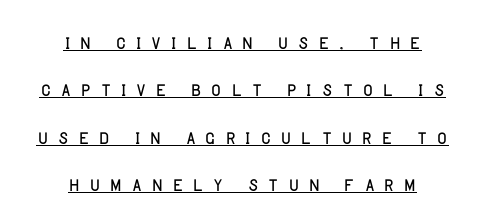
These lines are centered, leaving both edges ragged. Observe the wide spacing: letters keep a clear distance from each other. These lines were composed using upright roman letters. A typographer would call this underscored text. These glyphs show unthickened strokes, regular width or finer.
